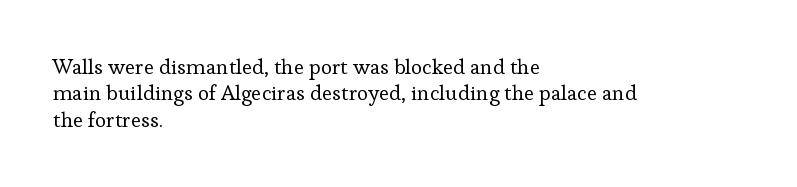
{"italic": "no", "bold": "no", "underline": "no", "align": "left", "line_spacing": "normal", "line_spacing_ratio": 1.26, "letter_spacing": "normal", "letter_spacing_em": 0.0, "glyph_px": 21}
